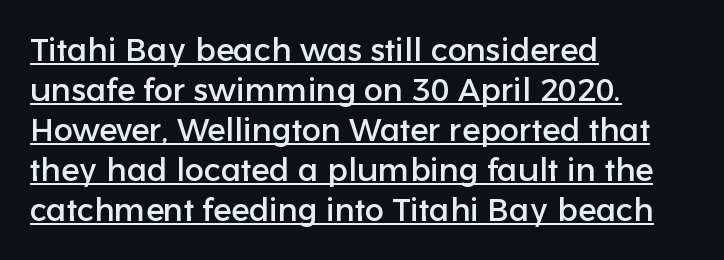
Unlike italic type, these characters show no tilt at all. If you measured baseline to baseline, you'd find a middling distance. The sample's only ornament is a line tracing under the words. The designer went with a sans here, leaving each stem footless.
